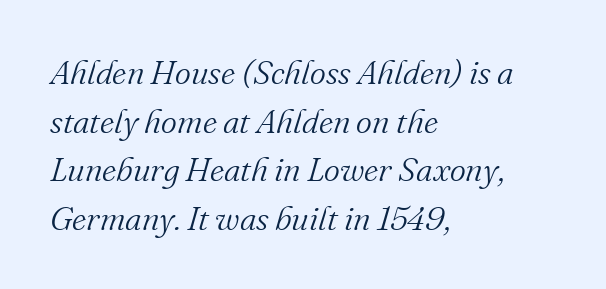
{"serif": "yes", "italic": "yes", "lean": "right", "slant_degrees": 16, "bold": "no", "weight": "light", "width": "normal", "stroke_contrast": "medium", "x_height": "small", "monospaced": "no", "underline": "no", "align": "left", "line_spacing": "normal", "line_spacing_ratio": 1.43, "letter_spacing": "normal", "letter_spacing_em": 0.0, "glyph_px": 34}
